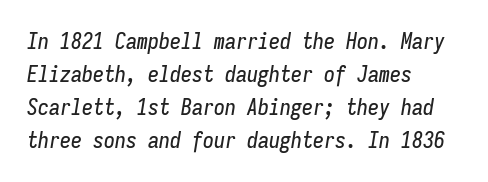
{"italic": "yes", "lean": "right", "slant_degrees": 9, "underline": "no", "align": "left", "line_spacing": "normal", "line_spacing_ratio": 1.5, "letter_spacing": "normal", "letter_spacing_em": 0.0, "glyph_px": 22}
